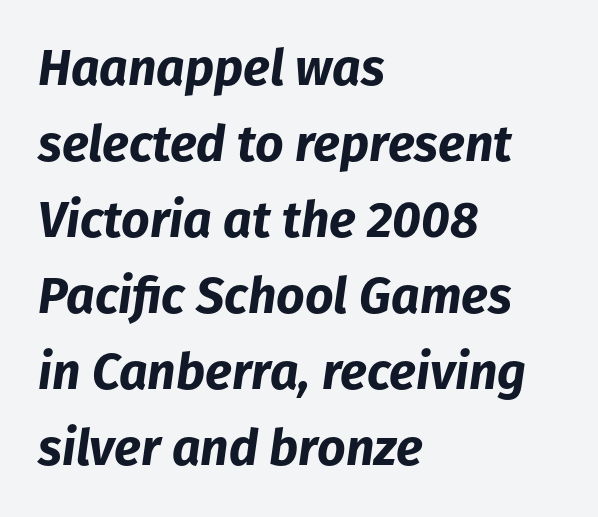
Letter spacing: default. Slant detected: the letters are inclined. Does the leading feel generous? No, just average. The passage shown is not underscored anywhere. The rendering anchors every line to the left-hand side.
